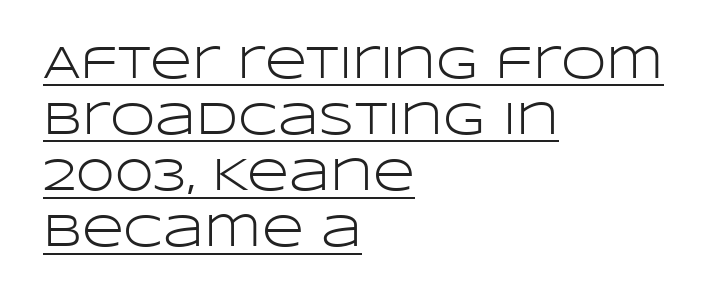
The weight tops out at a normal text grade. Is there any slant? The stems are plumb. The tracking reads as untouched default to a designer's eye. The font family rendered here belongs to the sans-serif group. One-word summary of the alignment: left. Spacing verdict: proportional, widths tailored to each character.
